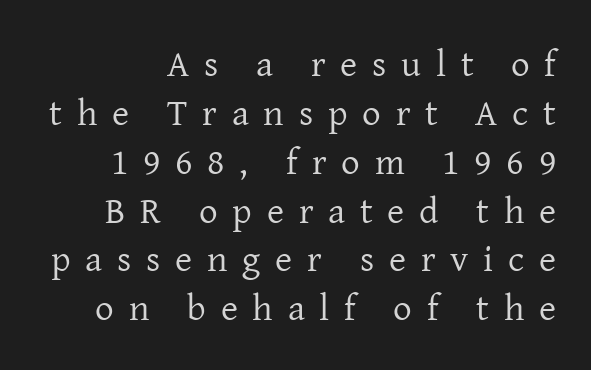
The image shows 37 px regular-weight serif type, upright; set normal line spacing (1.32x), unusually wide letter spacing (+0.4 em), not underlined; low stroke contrast and a medium x-height.
